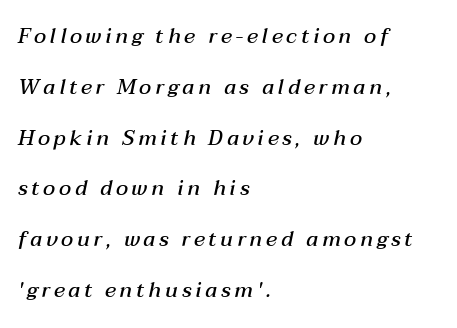
Words float on clear page, feet unadorned. In CSS terms this would be text-align: left. The lines are spread far apart with generous leading. Bold? Not quite — semibold, heavier than regular but stopping short. Italic? Definitely — the glyphs are oblique.
